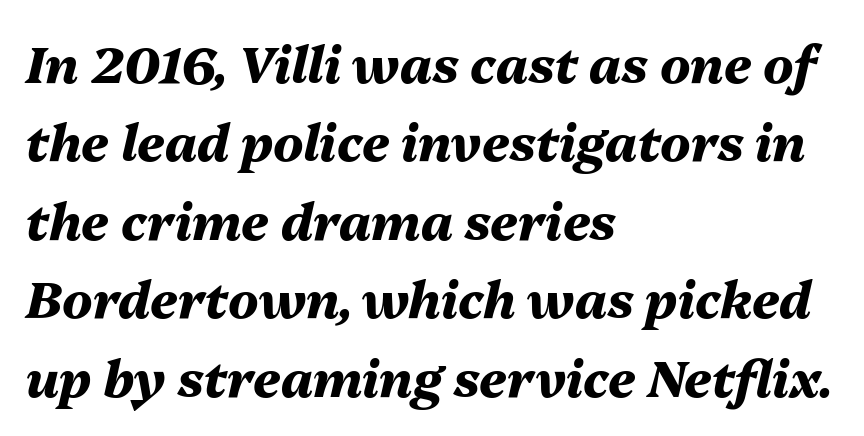
{"italic": "yes", "lean": "right", "slant_degrees": 13, "bold": "yes", "weight": "heavy", "width": "normal", "stroke_contrast": "medium", "x_height": "medium", "monospaced": "no", "underline": "no", "align": "left", "line_spacing": "normal", "line_spacing_ratio": 1.57, "letter_spacing": "normal", "letter_spacing_em": 0.0, "glyph_px": 50}
